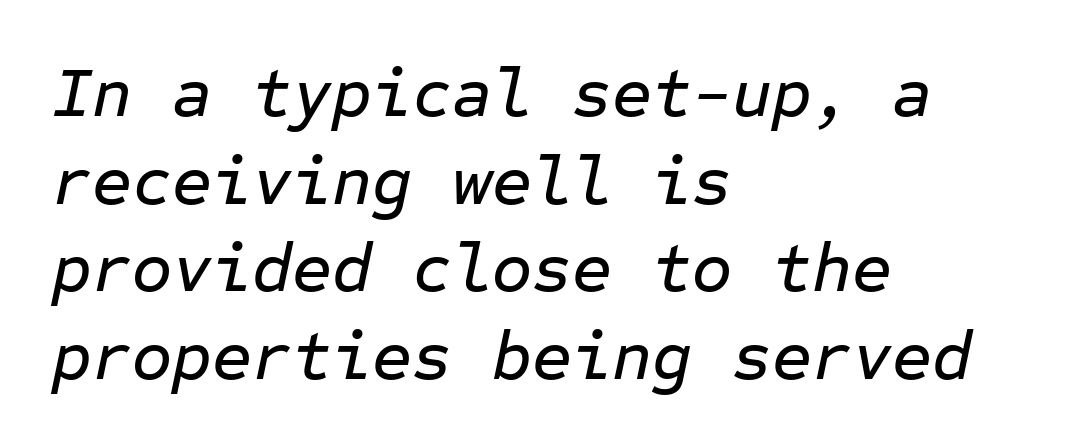
{"italic": "yes", "lean": "right", "slant_degrees": 12, "width": "normal", "stroke_contrast": "low", "x_height": "medium", "monospaced": "yes", "underline": "no", "align": "left", "line_spacing": "normal", "line_spacing_ratio": 1.27, "letter_spacing": "normal", "letter_spacing_em": 0.0, "glyph_px": 69}
